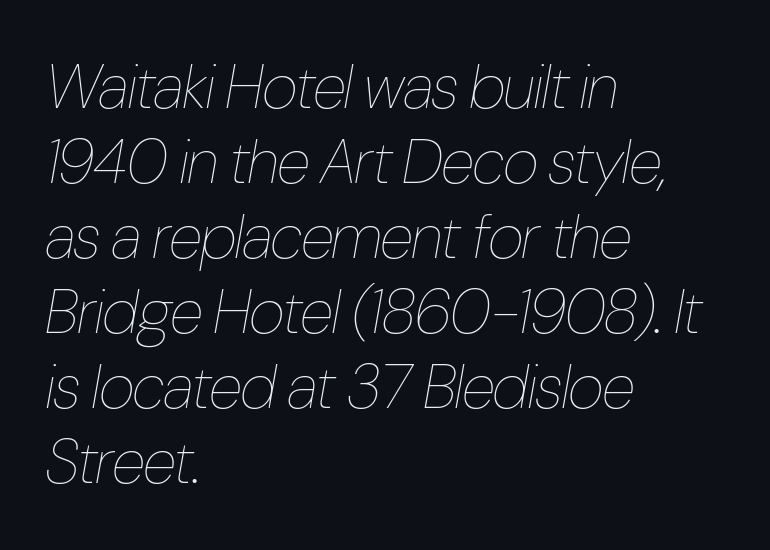
{"italic": "yes", "lean": "right", "slant_degrees": 10, "bold": "no", "weight": "thin", "width": "condensed", "stroke_contrast": "low", "x_height": "medium", "monospaced": "no", "underline": "no", "align": "left", "line_spacing_ratio": 1.21, "letter_spacing": "normal", "letter_spacing_em": 0.0, "glyph_px": 62}
